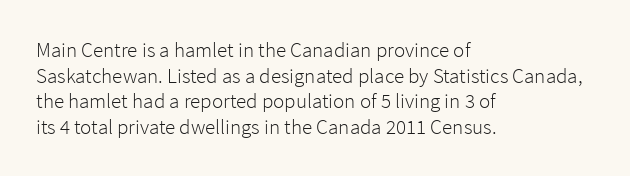
Does extra space separate the letters? No, they use regular spacing. The passage is arranged the way most books set body copy — flush left. The area under the type is left untouched. The face looks like a standard text weight, possibly lighter. Notice how the stems are strictly vertical — no italics here.
